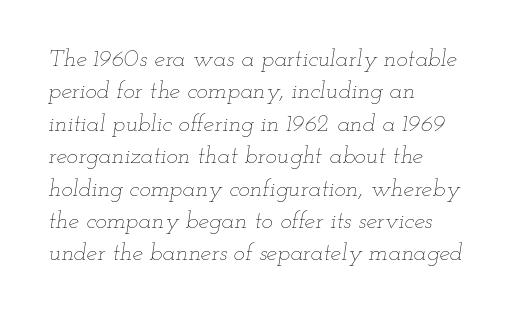
Q: Is the text bold? A: No.
Q: Is the text italic (slanted)? A: Yes, it leans right by about 12 degrees.
Q: Is the text underlined? A: No.
Q: How is the paragraph aligned? A: Left-aligned.
Q: Is the spacing between letters normal or unusually wide? A: Normal.
Q: Is the spacing between lines tight, normal or loose? A: Normal.
